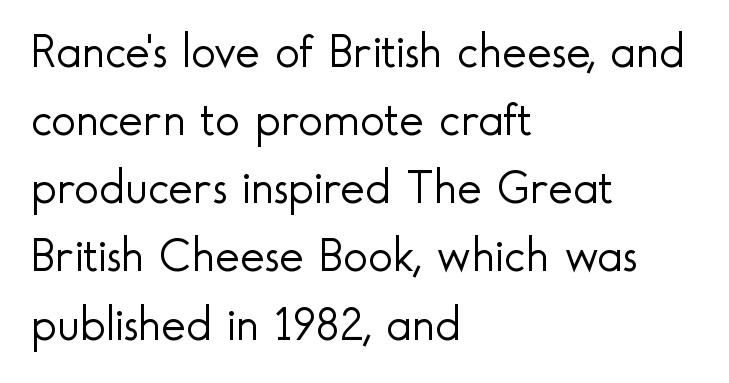
{"serif": "no", "italic": "no", "bold": "no", "weight": "light", "width": "normal", "x_height": "small", "monospaced": "no", "underline": "no", "align": "left", "line_spacing": "normal", "line_spacing_ratio": 1.45, "letter_spacing": "normal", "letter_spacing_em": 0.0, "glyph_px": 47}
